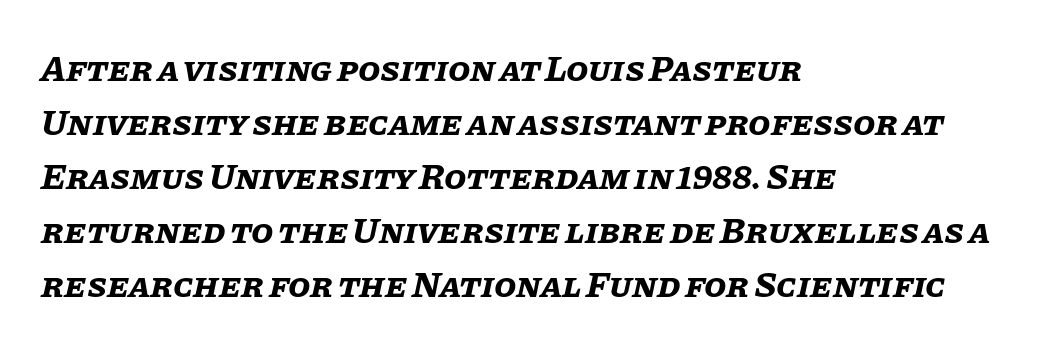
{"italic": "yes", "lean": "right", "slant_degrees": 11, "bold": "yes", "weight": "bold", "width": "normal", "stroke_contrast": "low", "x_height": "large", "monospaced": "no", "underline": "no", "align": "left", "line_spacing": "normal", "line_spacing_ratio": 1.5, "letter_spacing": "normal", "letter_spacing_em": 0.0, "glyph_px": 36}
